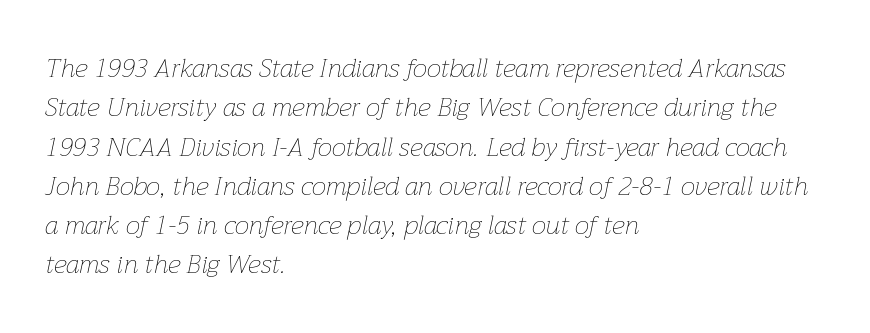
The image shows 26 px text type, italic (leaning right); set left-aligned, normal line spacing (1.51x), normal letter spacing, not underlined.
